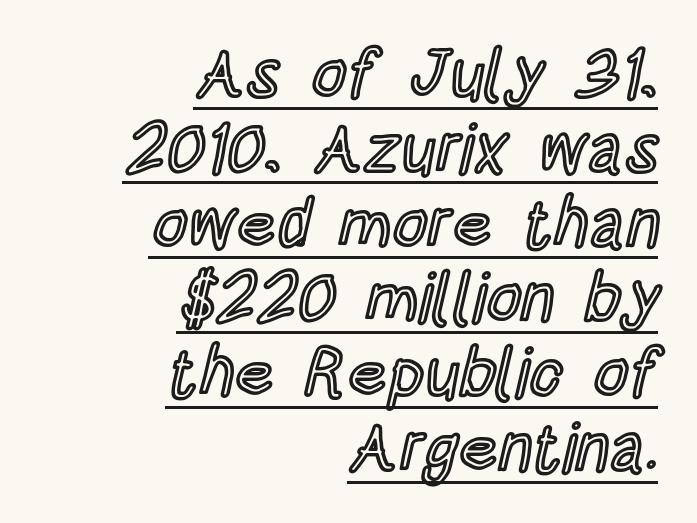
{"width": "condensed", "x_height": "large", "monospaced": "no", "underline": "yes", "align": "right", "line_spacing": "tight", "line_spacing_ratio": 1.1, "letter_spacing": "normal", "letter_spacing_em": 0.0, "glyph_px": 68}
